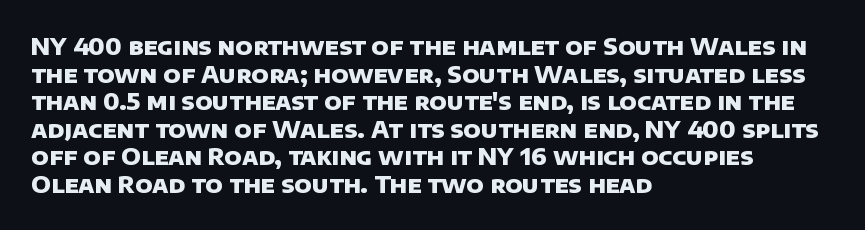
{"bold": "yes", "underline": "no", "align": "left", "line_spacing_ratio": 1.2, "letter_spacing": "normal", "letter_spacing_em": 0.0, "glyph_px": 23}
